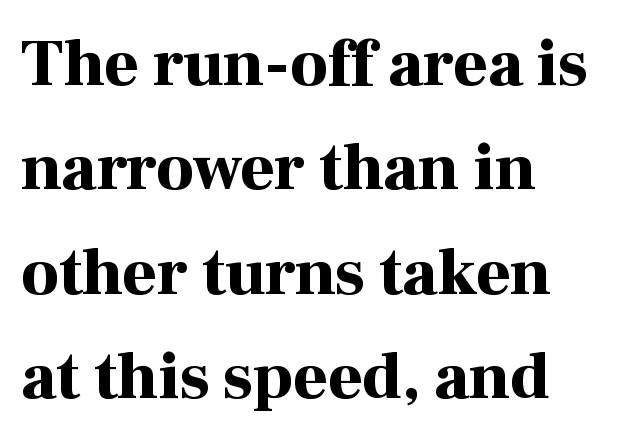
{"serif": "yes", "italic": "no", "bold": "yes", "weight": "bold", "width": "normal", "stroke_contrast": "high", "x_height": "medium", "monospaced": "no", "underline": "no", "align": "left", "line_spacing": "normal", "line_spacing_ratio": 1.58, "letter_spacing": "normal", "letter_spacing_em": 0.0, "glyph_px": 66}
